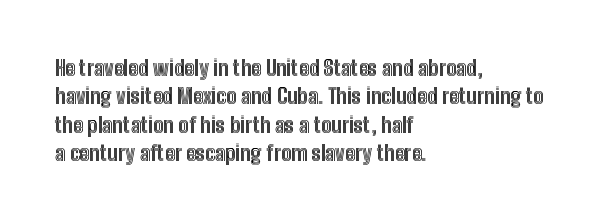
{"italic": "no", "underline": "no", "align": "left", "line_spacing": "normal", "line_spacing_ratio": 1.35, "letter_spacing": "normal", "letter_spacing_em": 0.0, "glyph_px": 21}
